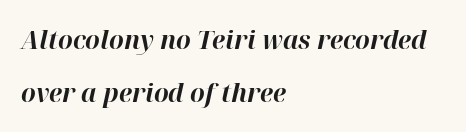
The image shows 26 px bold type, italic (leaning right); set left-aligned, loose line spacing (2.04x), normal letter spacing, not underlined.
